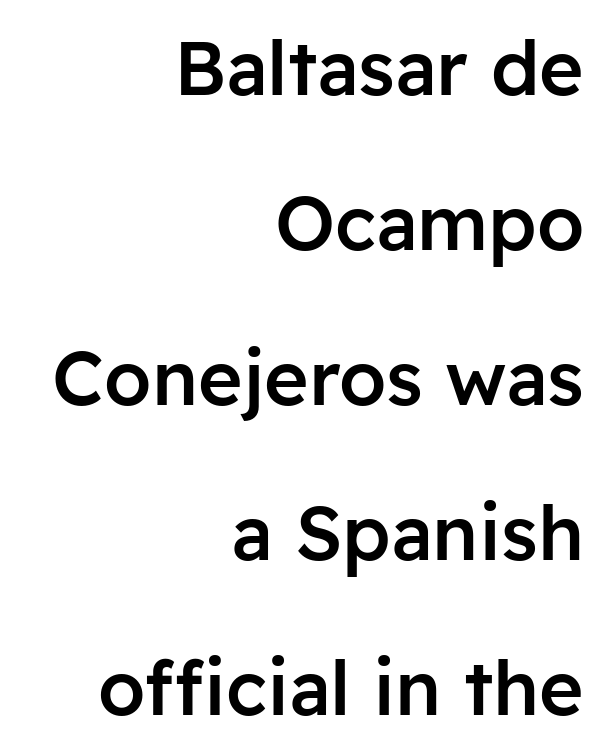
The image shows 76 px semibold sans-serif type, upright; set right-aligned, loose line spacing (2.04x), normal letter spacing, not underlined; low stroke contrast and a medium x-height.
